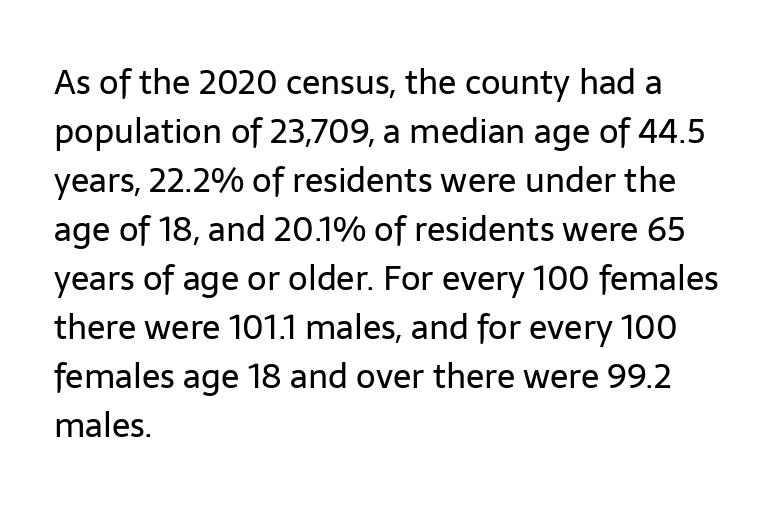
Q: Is the text bold? A: No.
Q: Is the text italic (slanted)? A: No, it is upright.
Q: Is the typeface a serif or a sans-serif typeface? A: Sans-serif.
Q: Is the text underlined? A: No.
Q: How is the paragraph aligned? A: Left-aligned.
Q: Is the spacing between letters normal or unusually wide? A: Normal.
Q: Is the spacing between lines tight, normal or loose? A: Normal.
Q: Width (condensed, normal, or wide)? A: Normal.
Q: Stroke contrast? A: Low.
Q: x-height? A: Medium.
Q: Monospaced? A: No.
